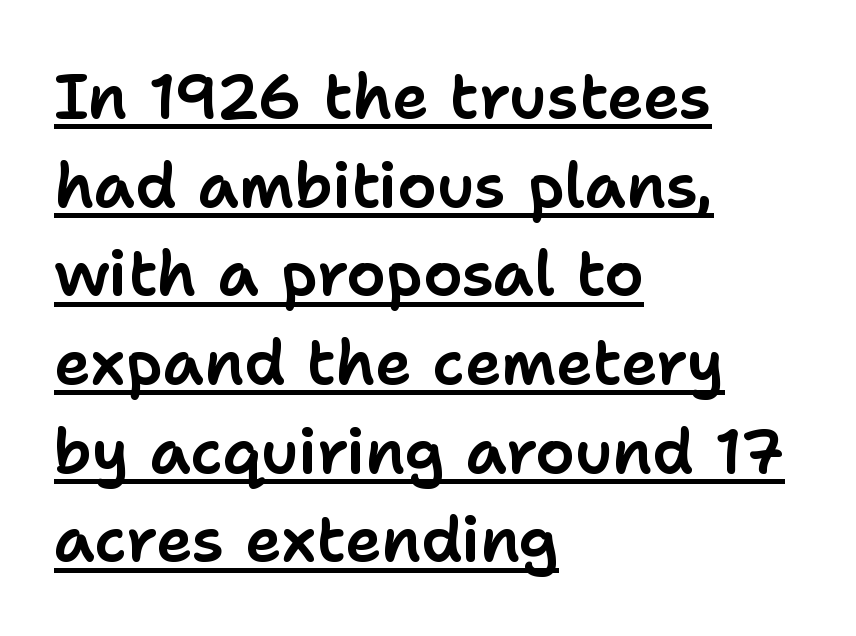
Q: Is the text italic (slanted)? A: No, it is upright.
Q: Is the typeface a serif or a sans-serif typeface? A: Sans-serif.
Q: Is the text underlined? A: Yes.
Q: How is the paragraph aligned? A: Left-aligned.
Q: Is the spacing between letters normal or unusually wide? A: Normal.
Q: Is the spacing between lines tight, normal or loose? A: Normal.
Q: Width (condensed, normal, or wide)? A: Normal.
Q: Stroke contrast? A: Low.
Q: x-height? A: Medium.
Q: Monospaced? A: No.
